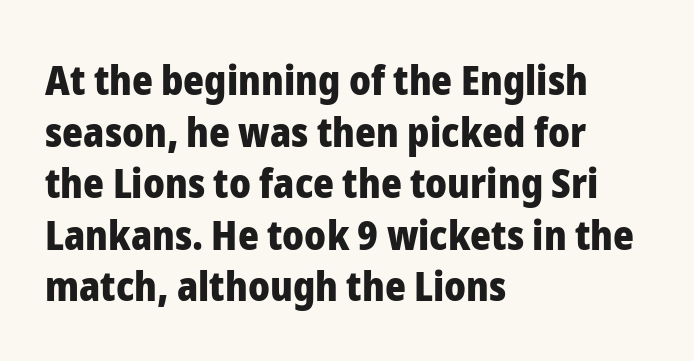
Rows of type keep a routine distance in the vertical direction. To sum up the face: it is a sans, with no serifs. The passage shown is not underscored anywhere. The rendering anchors every line to the left-hand side.
